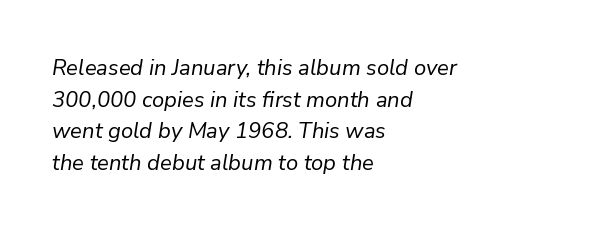
{"italic": "yes", "lean": "right", "slant_degrees": 9, "bold": "no", "underline": "no", "align": "left", "line_spacing": "normal", "line_spacing_ratio": 1.44, "letter_spacing": "normal", "letter_spacing_em": 0.0, "glyph_px": 22}
